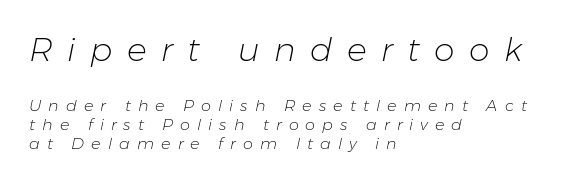
The image shows 33 px light type, italic (leaning right); set left-aligned, line spacing 1.2x, unusually wide letter spacing (+0.44 em), not underlined; the first (top) block is 2.06x larger; low stroke contrast and a medium x-height.
